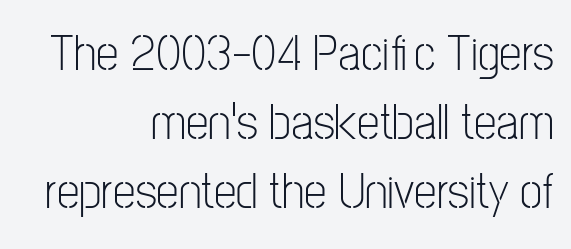
Lines of text with bare space underneath. Looks like regular typesetting: each glyph gets only the width it needs. This sample uses a sans-serif face. Every character sits straight up, as roman type does.
